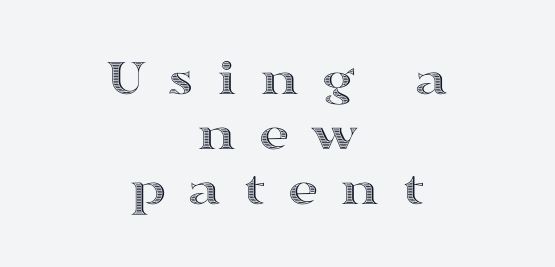
{"italic": "no", "width": "wide", "x_height": "medium", "monospaced": "no", "underline": "no", "align": "center", "line_spacing": "tight", "line_spacing_ratio": 1.04, "letter_spacing": "wide", "letter_spacing_em": 0.4, "glyph_px": 53}
